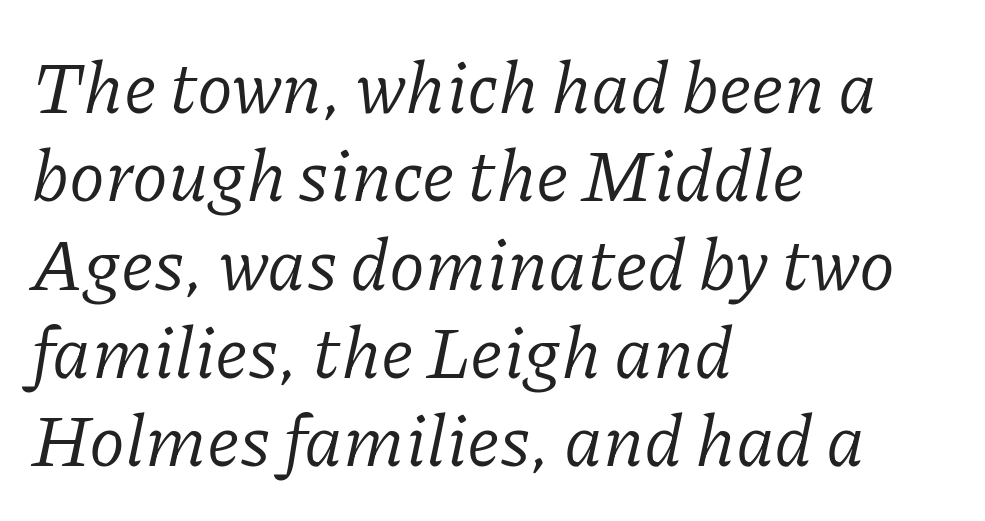
Only glyphs here, with clear space below each row. Is this a heavy cut? Hardly; it is regular or lighter. Horizontally, the lines are justified to the leading edge only. Character widths vary here, with narrow letters taking less room than wide ones. Italic? Definitely — the glyphs are oblique. Is the letter spacing exaggerated? No — it looks like the ordinary default.
